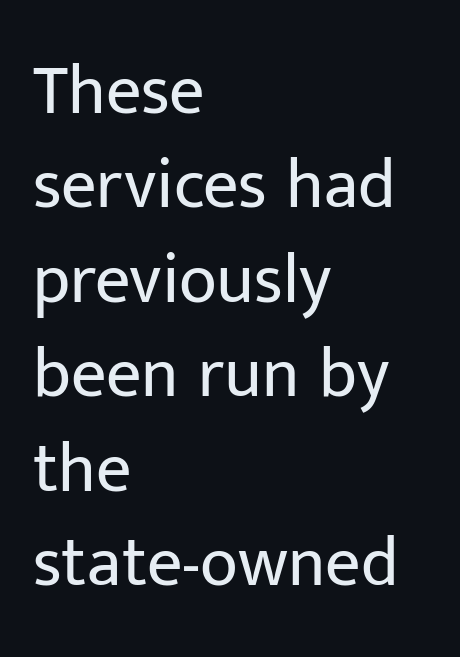
Q: Is the text bold? A: No.
Q: Is the text italic (slanted)? A: No, it is upright.
Q: Is the typeface a serif or a sans-serif typeface? A: Sans-serif.
Q: Is the text underlined? A: No.
Q: How is the paragraph aligned? A: Left-aligned.
Q: Is the spacing between letters normal or unusually wide? A: Normal.
Q: Is the spacing between lines tight, normal or loose? A: Normal.
Q: Width (condensed, normal, or wide)? A: Normal.
Q: Stroke contrast? A: Low.
Q: x-height? A: Medium.
Q: Monospaced? A: No.
